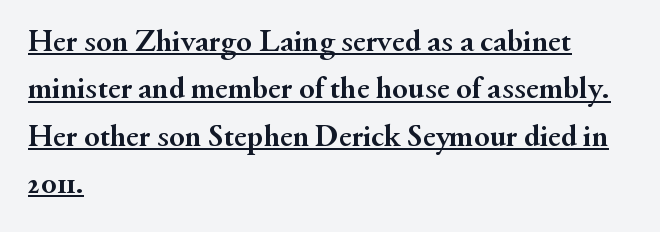
This rendering features underlined lettering. Heavy, bold letterforms. Short and long lines alike share a common starting point at left. A typesetter would call this leading conventional body-copy spacing. Font category for this specimen: serif.
